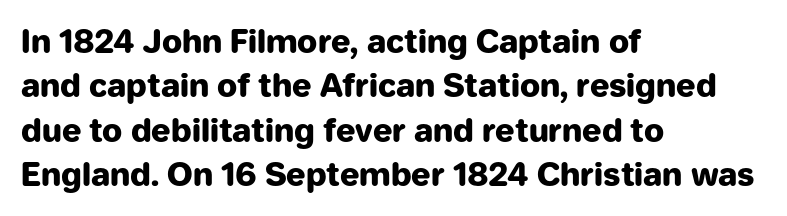
Nobody touched the tracking dial on this one. The letters advance in unequal steps, a hallmark of proportional type. Every character sits straight up, as roman type does. Thick stems and heavy bowls — unmistakably bold. The rows are spaced the way most documents space them. This rendering features lettering with no underline.
